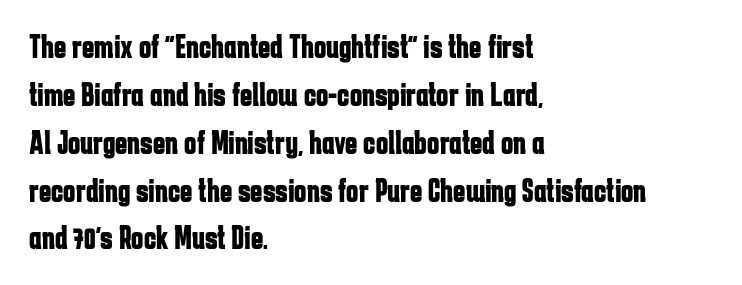
The image shows 33 px bold, condensed sans-serif type, upright; set left-aligned, normal line spacing (1.45x), normal letter spacing, not underlined; low stroke contrast and a medium x-height.
